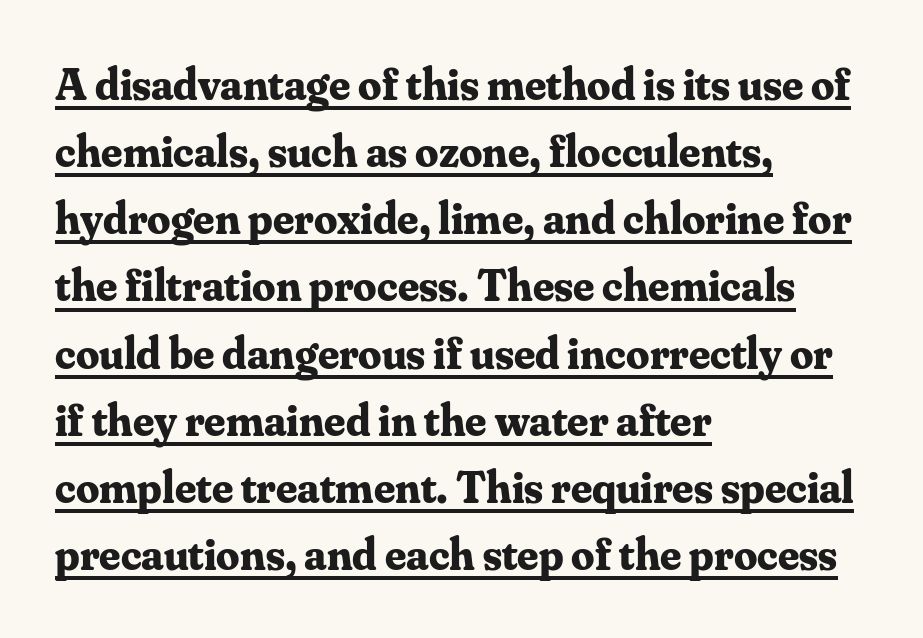
Q: Is the text bold? A: Yes.
Q: Is the text italic (slanted)? A: No, it is upright.
Q: Is the typeface a serif or a sans-serif typeface? A: Serif.
Q: Is the text underlined? A: Yes.
Q: How is the paragraph aligned? A: Left-aligned.
Q: Is the spacing between letters normal or unusually wide? A: Normal.
Q: Is the spacing between lines tight, normal or loose? A: Normal.
Q: Width (condensed, normal, or wide)? A: Normal.
Q: Stroke contrast? A: Medium.
Q: x-height? A: Small.
Q: Monospaced? A: No.
